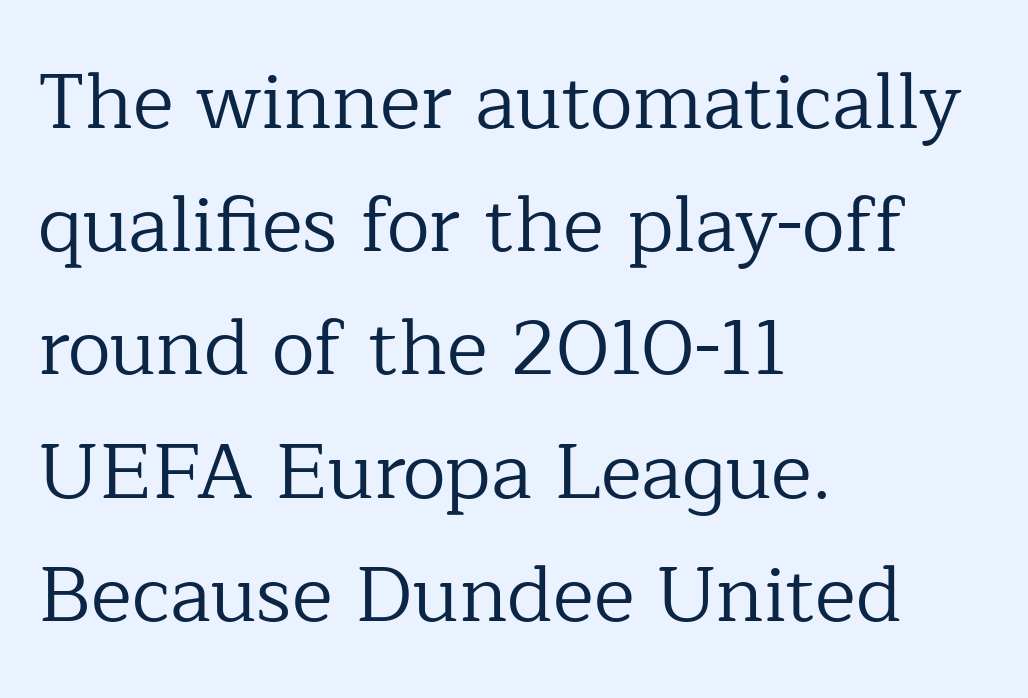
Does the lettering tilt? It doesn't — this is upright. Looks like regular typesetting: each glyph gets only the width it needs. A quiet, ordinary-to-light weight characterises the typeface. These lines are composed in type with serifs.
